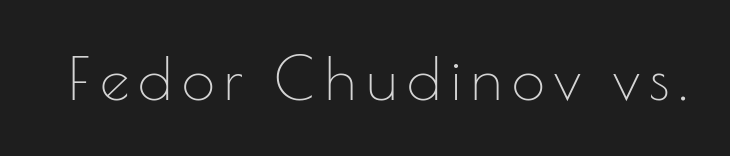
Unlike italic type, these characters show no tilt at all. Character widths vary here, with narrow letters taking less room than wide ones. Check the space under the baseline: it is left empty. I'd call this a sans setting — the letters go barefoot. Stem width sits at or under what a default text font uses.
